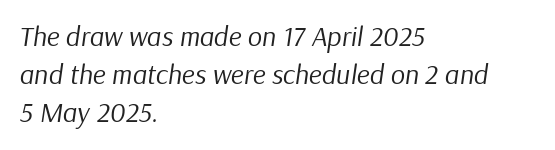
{"italic": "yes", "lean": "right", "slant_degrees": 9, "bold": "no", "weight": "regular", "width": "normal", "stroke_contrast": "low", "x_height": "medium", "monospaced": "no", "underline": "no", "align": "left", "line_spacing": "normal", "line_spacing_ratio": 1.36, "letter_spacing": "normal", "letter_spacing_em": 0.0, "glyph_px": 28}
